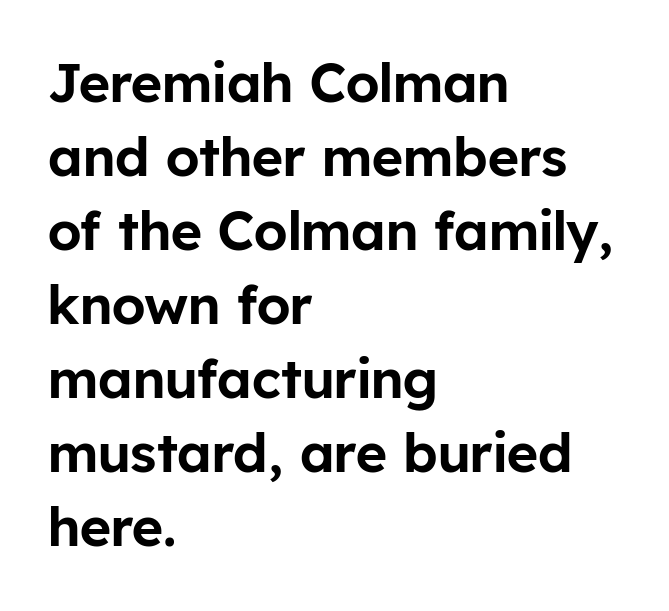
The image shows 54 px sans-serif type, upright; set left-aligned, normal line spacing (1.37x), normal letter spacing, not underlined; low stroke contrast and a medium x-height.
